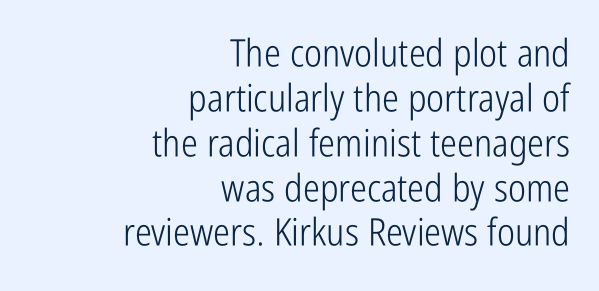
Note the varied advance widths — an 'i' is clearly narrower than an 'm'. A roman cut, with each character standing at attention. Default kerning and tracking; the words read as compact shapes. The space directly below the letters is spotless. The typesetter chose a ragged-left arrangement here. Think standard paragraph weight, or any step lighter than that.
